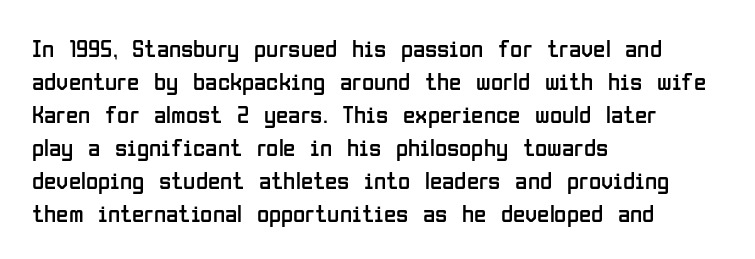
Q: Is the text bold? A: No.
Q: Is the text italic (slanted)? A: No, it is upright.
Q: Is the text underlined? A: No.
Q: How is the paragraph aligned? A: Left-aligned.
Q: Is the spacing between letters normal or unusually wide? A: Normal.
Q: Is the spacing between lines tight, normal or loose? A: Normal.
